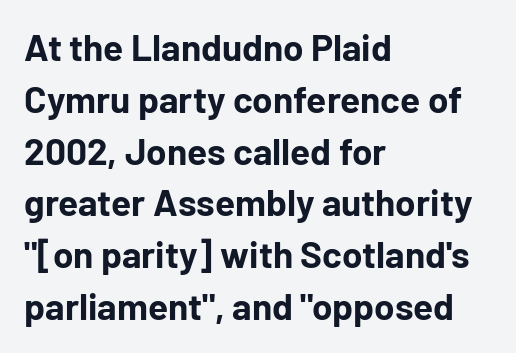
The image shows 37 px bold sans-serif type, upright; set left-aligned, normal line spacing (1.4x), normal letter spacing, not underlined; low stroke contrast and a medium x-height.
